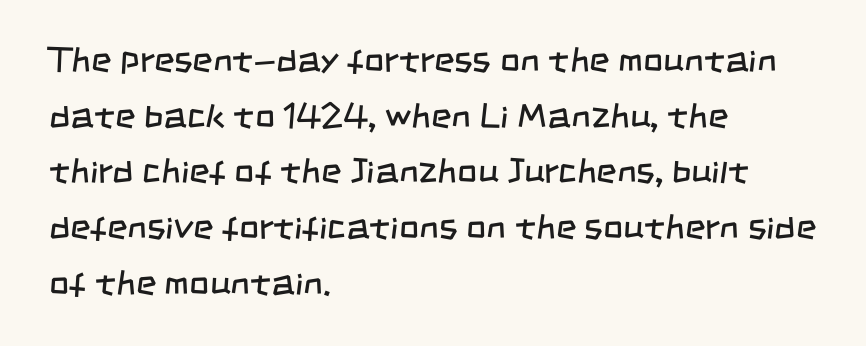
{"serif": "no", "bold": "no", "weight": "regular", "width": "condensed", "stroke_contrast": "low", "x_height": "large", "monospaced": "no", "underline": "no", "align": "left", "line_spacing": "normal", "line_spacing_ratio": 1.59, "letter_spacing": "normal", "letter_spacing_em": 0.0, "glyph_px": 35}
